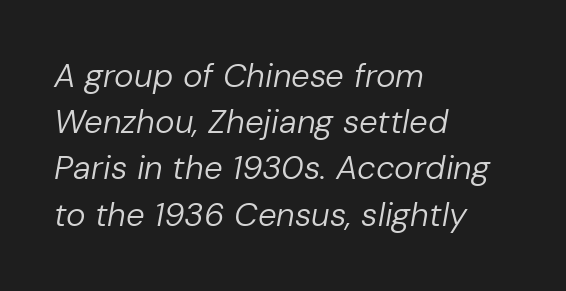
The image shows 33 px regular-weight type, italic (leaning right); set left-aligned, normal line spacing (1.4x), normal letter spacing, not underlined; low stroke contrast and a medium x-height.
